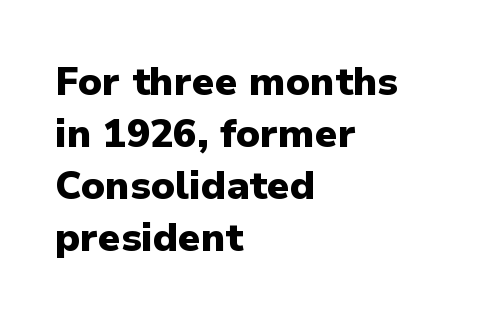
{"serif": "no", "italic": "no", "bold": "yes", "weight": "heavy", "width": "normal", "stroke_contrast": "low", "x_height": "medium", "monospaced": "no", "underline": "no", "align": "left", "line_spacing": "normal", "line_spacing_ratio": 1.33, "letter_spacing": "normal", "letter_spacing_em": 0.0, "glyph_px": 39}
